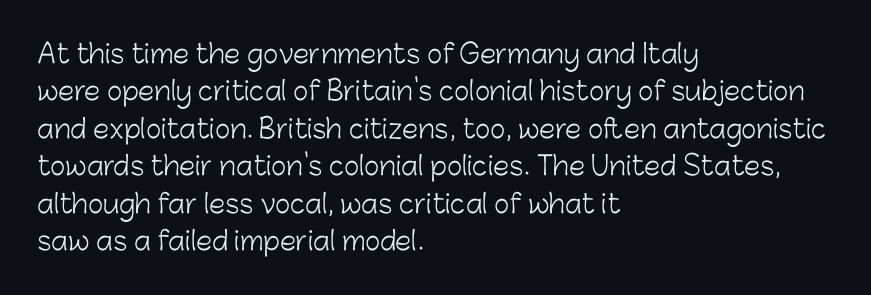
Q: Is the text bold? A: No.
Q: Is the text italic (slanted)? A: No, it is upright.
Q: Is the text underlined? A: No.
Q: How is the paragraph aligned? A: Left-aligned.
Q: Is the spacing between letters normal or unusually wide? A: Normal.
Q: Is the spacing between lines tight, normal or loose? A: Normal.
